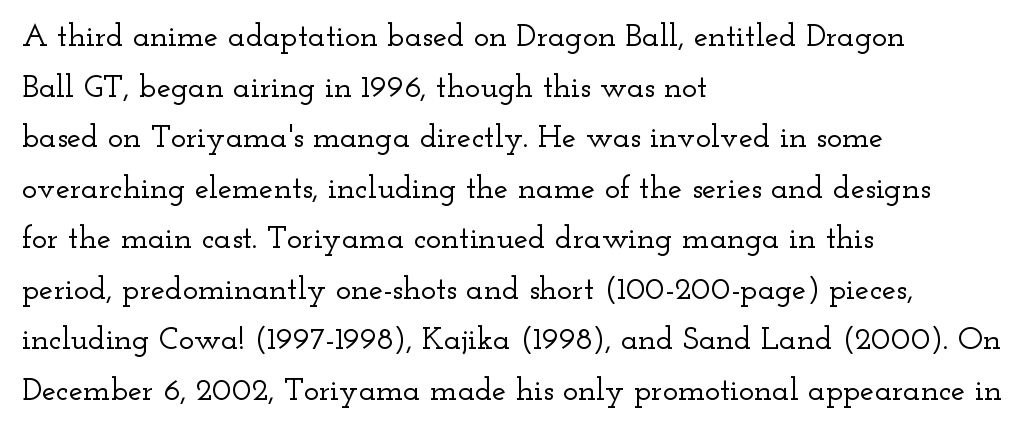
{"serif": "yes", "italic": "no", "width": "wide", "stroke_contrast": "low", "x_height": "small", "monospaced": "no", "underline": "no", "align": "left", "line_spacing": "normal", "line_spacing_ratio": 1.58, "letter_spacing": "normal", "letter_spacing_em": 0.0, "glyph_px": 32}
